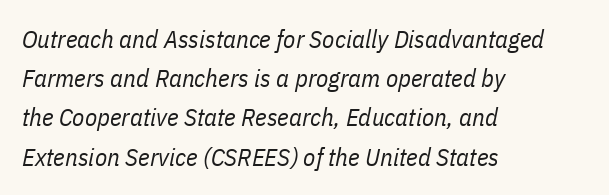
The image shows 25 px text type, italic (leaning right); set left-aligned, normal line spacing (1.57x), normal letter spacing, not underlined.
